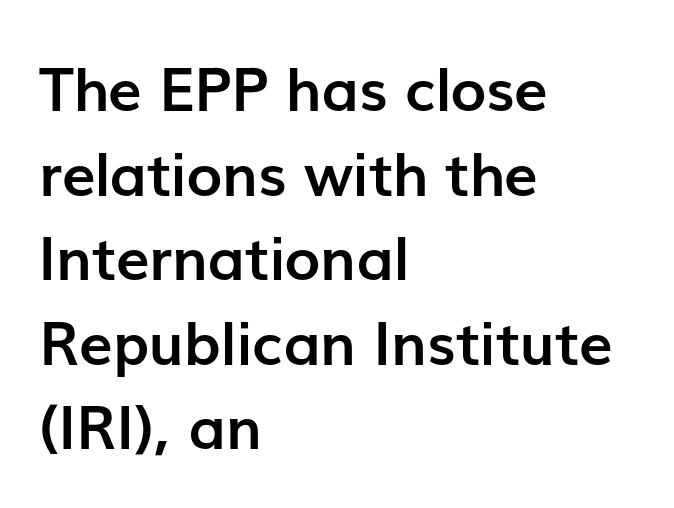
{"serif": "no", "italic": "no", "bold": "yes", "weight": "semibold", "width": "normal", "stroke_contrast": "low", "x_height": "medium", "monospaced": "no", "underline": "no", "align": "left", "line_spacing": "normal", "line_spacing_ratio": 1.41, "letter_spacing": "normal", "letter_spacing_em": 0.0, "glyph_px": 60}
